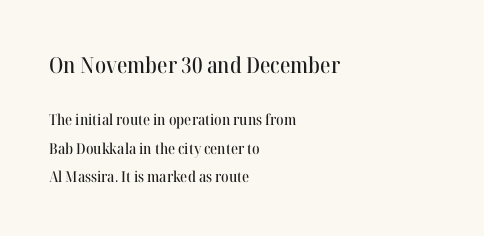
Q: Is the text italic (slanted)? A: No, it is upright.
Q: Is the text underlined? A: No.
Q: How is the paragraph aligned? A: Left-aligned.
Q: Is the spacing between letters normal or unusually wide? A: Normal.
Q: Which block of text is set in a larger size, the first (top) or the second (bottom)? A: The first (top) one.
